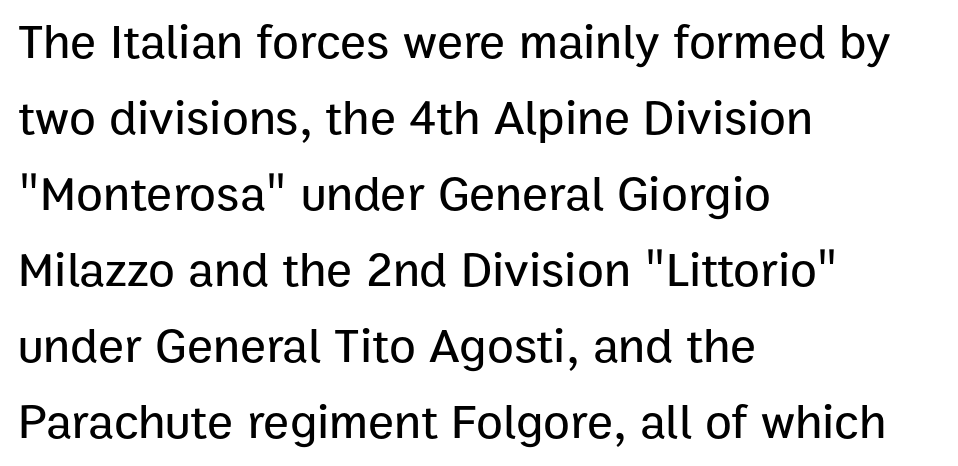
Is this a sans? Yes — the strokes have no serifs. Every character sits straight up, as roman type does. Summary of vertical rhythm: regular, with standard interline spacing. Is this a fixed-width face? No — the glyphs have proportional, varying widths. Quick note: underline off.
